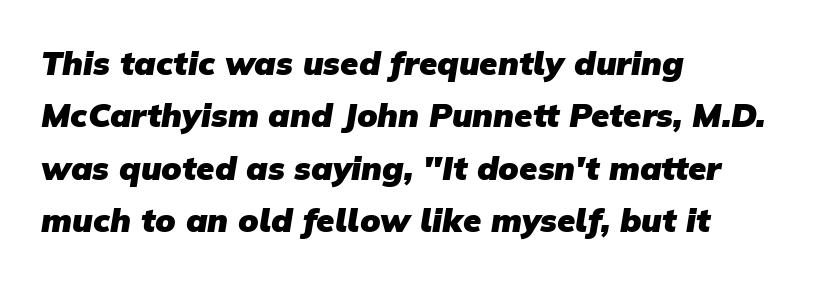
Q: Is the text bold? A: Yes.
Q: Is the typeface a serif or a sans-serif typeface? A: Sans-serif.
Q: Is the text underlined? A: No.
Q: How is the paragraph aligned? A: Left-aligned.
Q: Is the spacing between letters normal or unusually wide? A: Normal.
Q: Is the spacing between lines tight, normal or loose? A: Normal.
Q: Width (condensed, normal, or wide)? A: Normal.
Q: Stroke contrast? A: Low.
Q: x-height? A: Medium.
Q: Monospaced? A: No.
